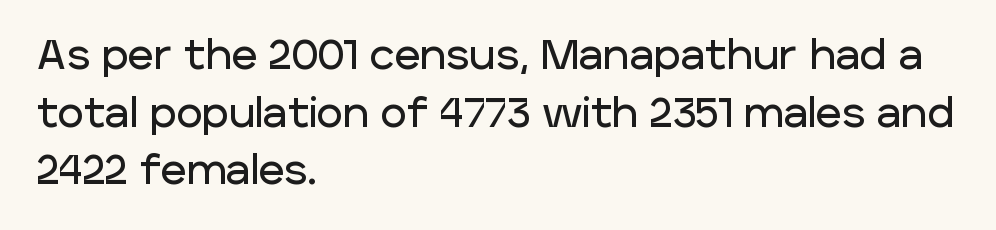
Character widths vary here, with narrow letters taking less room than wide ones. Horizontal alignment here is leftward, the default for most running prose. Short note: letters normally spaced. A normal amount of white space separates one row of letters from the next. No italicization has been applied; the sample stays upright.
